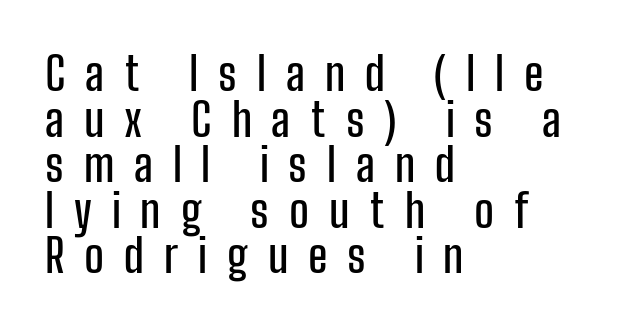
{"serif": "no", "italic": "no", "width": "condensed", "stroke_contrast": "low", "x_height": "medium", "monospaced": "no", "underline": "no", "align": "left", "line_spacing": "tight", "line_spacing_ratio": 0.99, "letter_spacing": "wide", "letter_spacing_em": 0.43, "glyph_px": 46}
